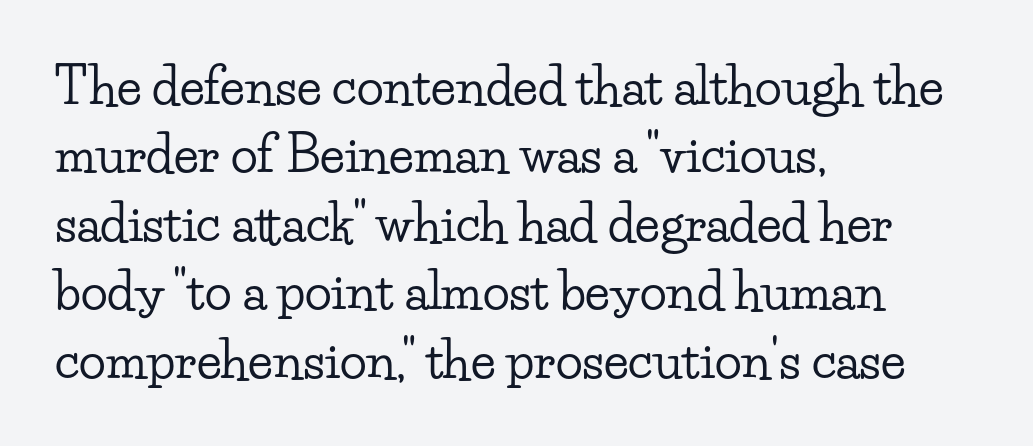
{"serif": "yes", "italic": "no", "width": "wide", "stroke_contrast": "low", "x_height": "small", "monospaced": "no", "underline": "no", "align": "left", "line_spacing": "normal", "line_spacing_ratio": 1.37, "letter_spacing": "normal", "letter_spacing_em": 0.0, "glyph_px": 50}
